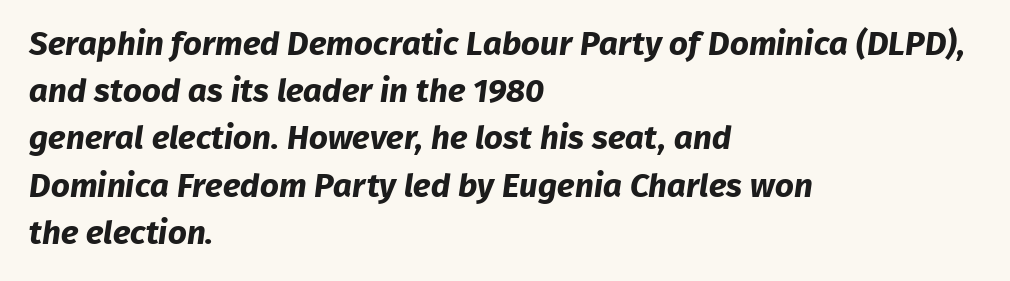
The face used here is a sans, in the tradition of grotesques and geometrics. Notice how the passage keeps a crisp vertical edge on the left only. Do the characters align in a grid? No, the font is proportional. Letter spacing: default. How would I describe the line gaps? Plain and ordinary. Is the type bold? Yes — the strokes are clearly thick and heavy.
